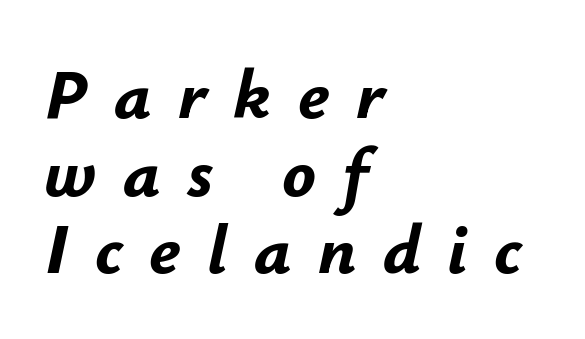
Line spacing here is tight. The passage shown has open, widely tracked lettering throughout. Varying glyph widths throughout — classic text-font behaviour. Reading down the block, your eye returns to a fixed left position each line. Plenty of ink on the page — the face is bold. The strip under each line holds only bare page.
